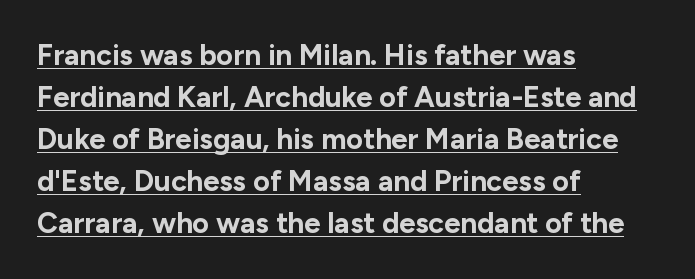
The image shows 29 px bold sans-serif type, upright; set left-aligned, normal line spacing (1.45x), normal letter spacing, underlined; low stroke contrast and a medium x-height.
